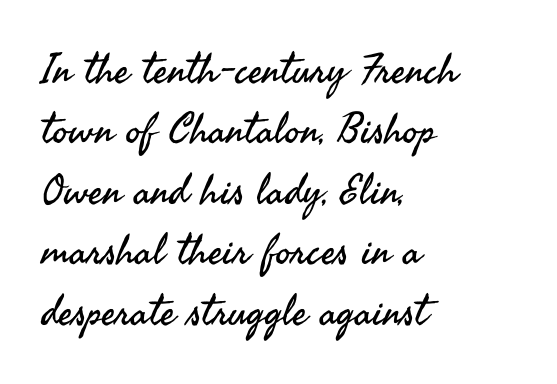
Letters rest on an invisible, unmarked baseline. Layout note: lines flush left. One glance says typical: line gaps are just what's usual.
